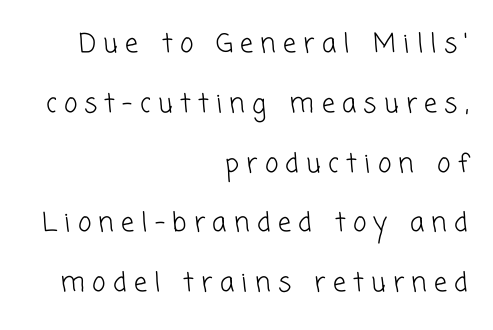
The image shows 26 px text type; set right-aligned, loose line spacing (2.3x), unusually wide letter spacing (+0.28 em), not underlined.
